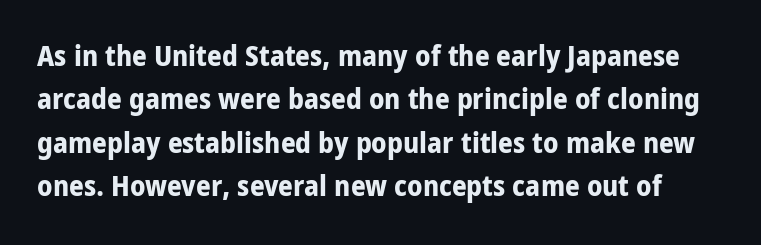
{"serif": "no", "italic": "no", "bold": "yes", "weight": "bold", "width": "condensed", "stroke_contrast": "low", "x_height": "large", "monospaced": "no", "underline": "no", "line_spacing": "normal", "line_spacing_ratio": 1.5, "letter_spacing": "normal", "letter_spacing_em": 0.0, "glyph_px": 29}
